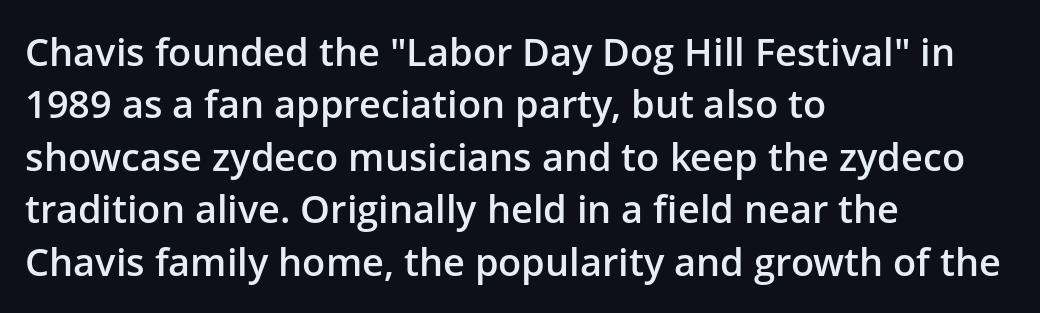
The image shows 38 px semibold sans-serif type, upright; set left-aligned, normal line spacing (1.38x), normal letter spacing, not underlined; low stroke contrast and a medium x-height.
